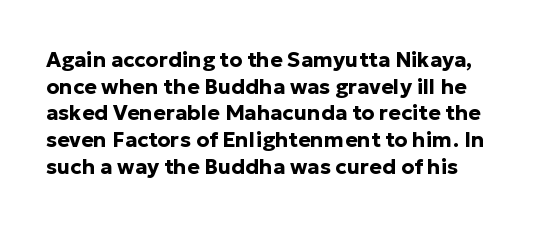
Tracking here is standard; glyphs follow each other at the usual distance. This is roman type, the default non-slanted kind. Descender tails drop into unmarked territory. Leading: standard. What weight is shown? A full bold with thick strokes.
